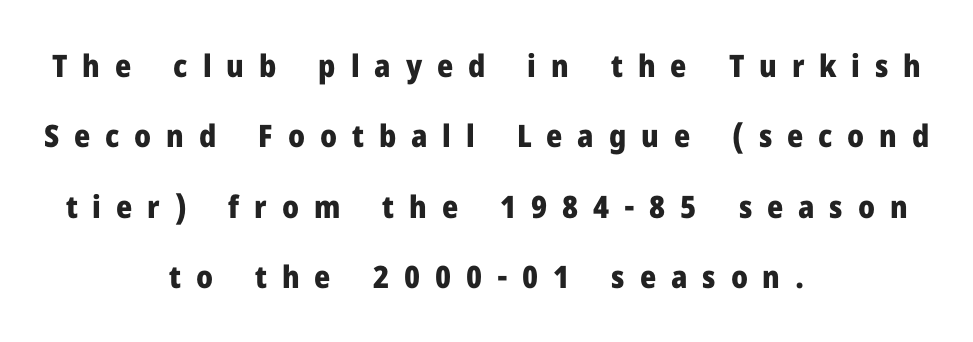
The type sits square on the baseline with zero lean. Beneath every word, the page is bare. The line texture is sparse and dotted thanks to wide tracking. Neither beginnings nor endings align; midpoints do. Do the characters align in a grid? No, the font is proportional. The letters are bold, with thick, heavy strokes.
